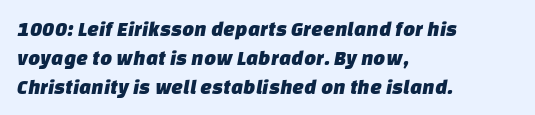
The area under the type is left untouched. In CSS terms this would be text-align: left. The lines sit at an ordinary, default distance from one another. The rendering keeps characters at their native spacing.
